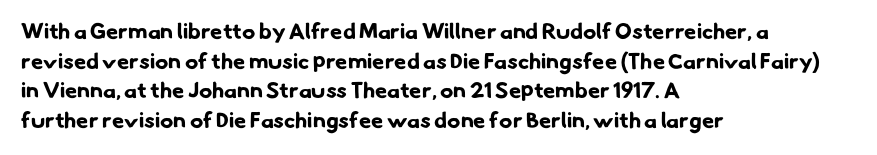
The typesetting leans heavy: a genuine bold. Leading: standard. The ragged edge is on the right, which tells us the setting is flush left. Spacing between characters is what you'd get straight out of the box. The passage shown is not underscored anywhere.
